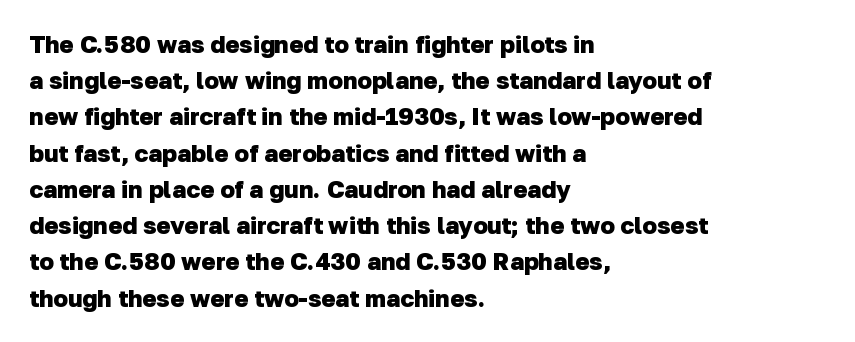
The image shows 24 px bold type; set left-aligned, normal line spacing (1.51x), normal letter spacing, not underlined.
